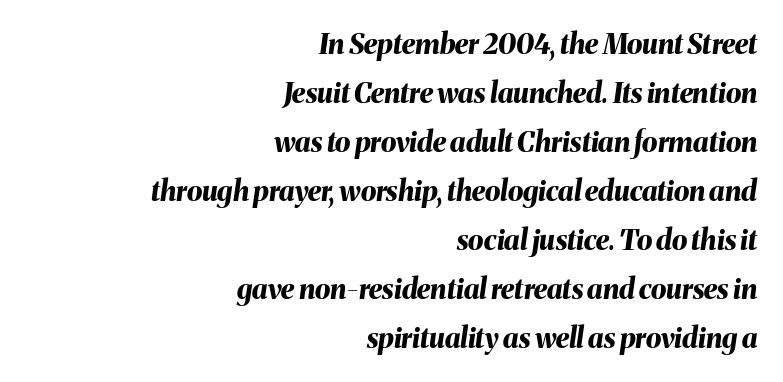
Q: Is the text bold? A: Yes.
Q: Is the text italic (slanted)? A: Yes, it leans right by about 8 degrees.
Q: Is the text underlined? A: No.
Q: How is the paragraph aligned? A: Right-aligned.
Q: Is the spacing between letters normal or unusually wide? A: Normal.
Q: Width (condensed, normal, or wide)? A: Normal.
Q: Stroke contrast? A: Medium.
Q: x-height? A: Medium.
Q: Monospaced? A: No.
